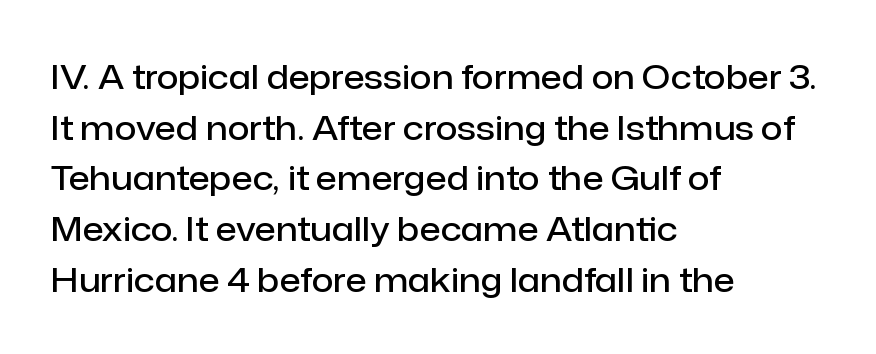
Strokes here are thickened, but only to semibold level. Note: no serifs on the glyphs. The gap between lines stays unmarked. Interline gaps are of average width in this sample. Every stem runs plumb, perpendicular to the baseline. The text block is weighted toward the left margin, trailing off unevenly rightward.
